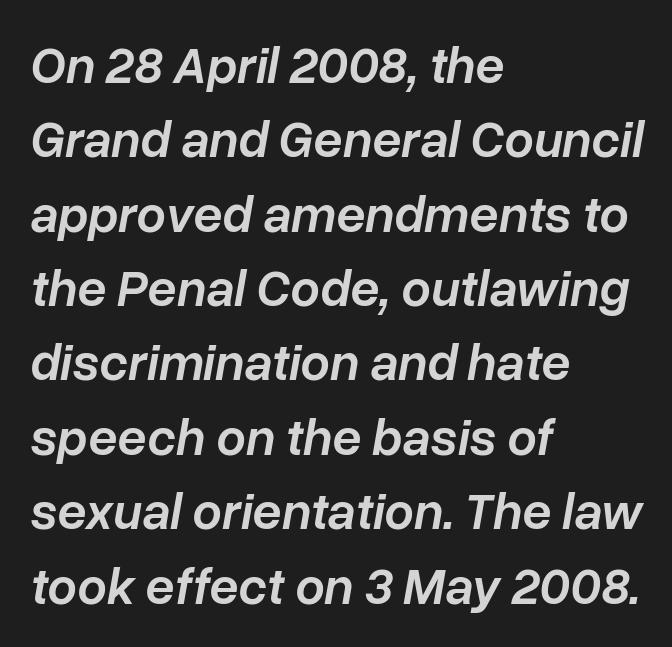
Q: Is the text bold? A: Semi-bold.
Q: Is the text italic (slanted)? A: Yes, it leans right by about 10 degrees.
Q: Is the text underlined? A: No.
Q: How is the paragraph aligned? A: Left-aligned.
Q: Is the spacing between letters normal or unusually wide? A: Normal.
Q: Is the spacing between lines tight, normal or loose? A: Normal.
Q: Width (condensed, normal, or wide)? A: Normal.
Q: Stroke contrast? A: Low.
Q: x-height? A: Medium.
Q: Monospaced? A: No.
